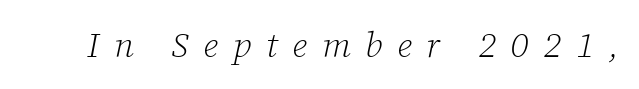
{"serif": "yes", "italic": "yes", "lean": "right", "slant_degrees": 12, "bold": "no", "weight": "light", "width": "normal", "stroke_contrast": "low", "x_height": "medium", "monospaced": "no", "underline": "no", "letter_spacing": "wide", "letter_spacing_em": 0.42, "glyph_px": 35}
